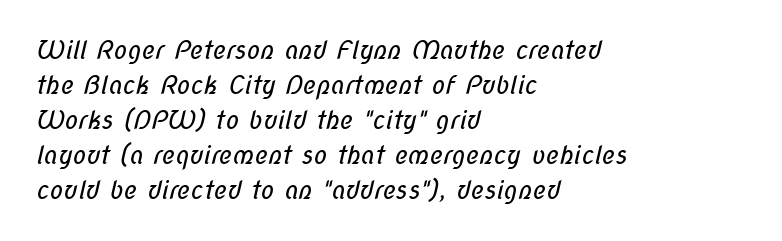
The image shows 25 px text type; set left-aligned, normal line spacing (1.4x), normal letter spacing, not underlined.
